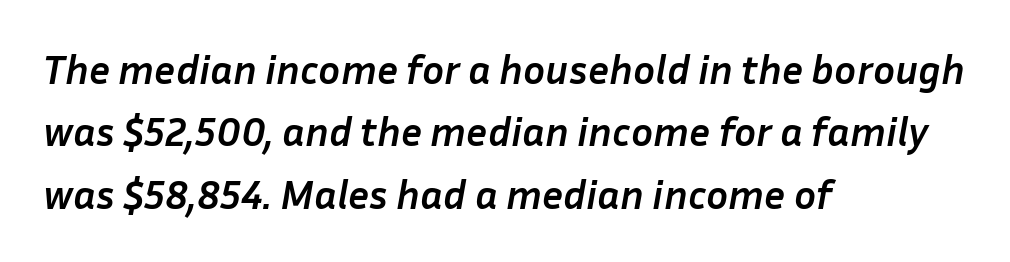
The image shows 41 px semibold type, italic (leaning right); set left-aligned, normal line spacing (1.52x), normal letter spacing, not underlined; low stroke contrast and a medium x-height.
